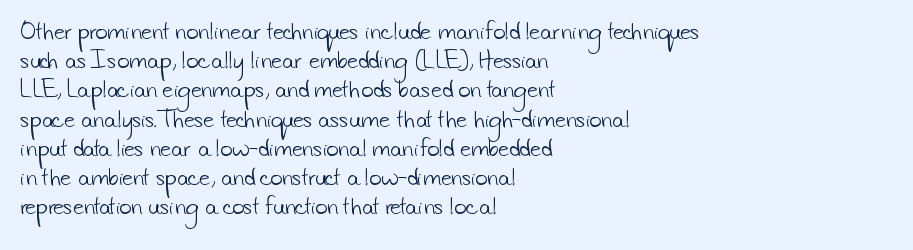
Q: Is the text bold? A: No.
Q: Is the text underlined? A: No.
Q: How is the paragraph aligned? A: Left-aligned.
Q: Is the spacing between letters normal or unusually wide? A: Normal.
Q: Is the spacing between lines tight, normal or loose? A: Normal.
